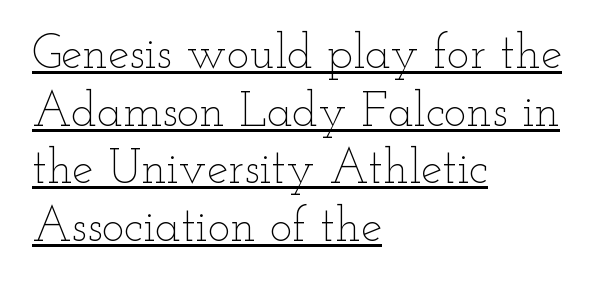
{"italic": "no", "bold": "no", "weight": "thin", "width": "wide", "stroke_contrast": "low", "x_height": "small", "monospaced": "no", "underline": "yes", "align": "left", "line_spacing_ratio": 1.2, "letter_spacing": "normal", "letter_spacing_em": 0.0, "glyph_px": 48}
